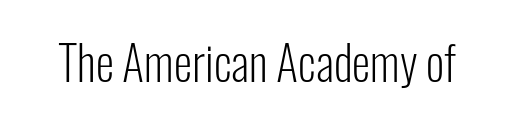
Q: Is the text bold? A: No.
Q: Is the text italic (slanted)? A: No, it is upright.
Q: Is the typeface a serif or a sans-serif typeface? A: Sans-serif.
Q: Is the text underlined? A: No.
Q: Is the spacing between letters normal or unusually wide? A: Normal.
Q: Width (condensed, normal, or wide)? A: Condensed.
Q: Stroke contrast? A: Low.
Q: x-height? A: Medium.
Q: Monospaced? A: No.
